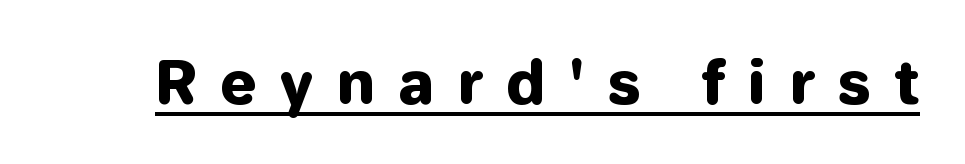
{"serif": "no", "italic": "no", "bold": "yes", "weight": "heavy", "width": "normal", "stroke_contrast": "low", "x_height": "medium", "monospaced": "no", "underline": "yes", "letter_spacing": "wide", "letter_spacing_em": 0.38, "glyph_px": 59}
